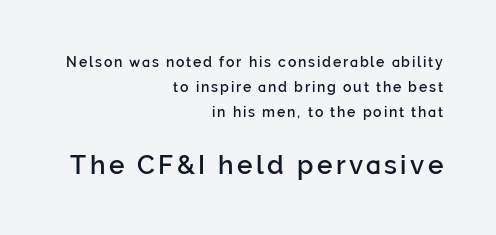
The image shows 26 px text type, upright; set right-aligned, line spacing 1.8x, not underlined; the second (bottom) block is 1.86x larger.
